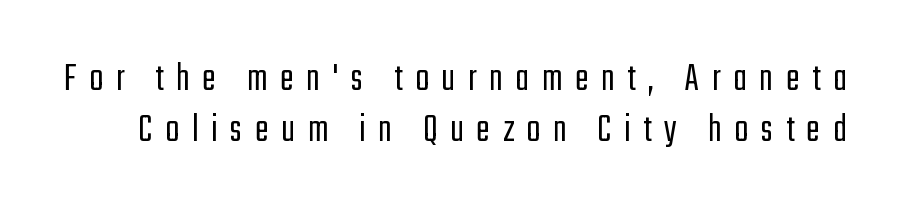
{"serif": "no", "italic": "no", "bold": "no", "weight": "light", "width": "condensed", "stroke_contrast": "low", "x_height": "medium", "monospaced": "no", "underline": "no", "line_spacing": "normal", "line_spacing_ratio": 1.25, "letter_spacing": "wide", "letter_spacing_em": 0.31, "glyph_px": 41}
